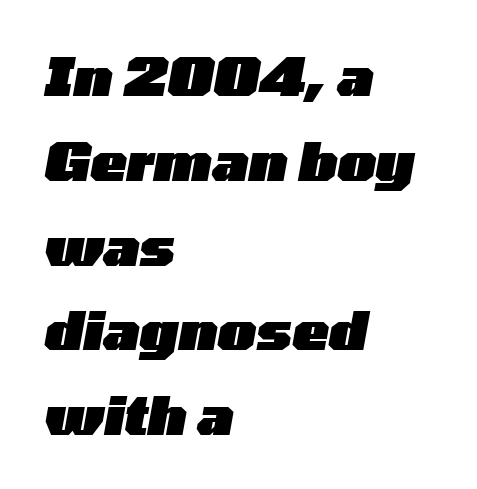
Line spacing here is normal. Quick note: underline off. Where is the straight margin? On the left. There is no visible air inserted between adjacent glyphs.
